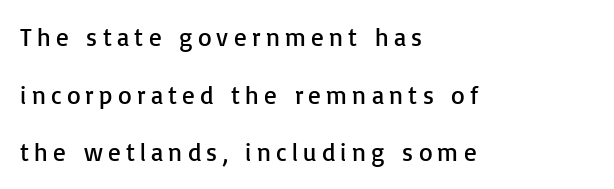
The image shows 25 px text type, upright; set left-aligned, loose line spacing (2.31x), unusually wide letter spacing (+0.21 em), not underlined.
